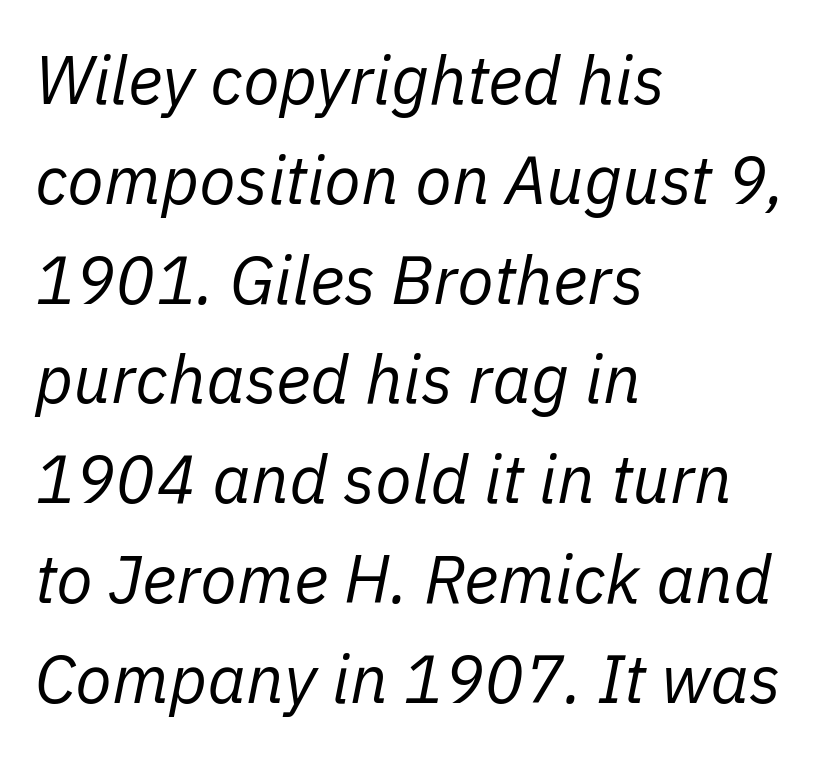
Q: Is the text bold? A: No.
Q: Is the text italic (slanted)? A: Yes, it leans right by about 11 degrees.
Q: Is the text underlined? A: No.
Q: How is the paragraph aligned? A: Left-aligned.
Q: Is the spacing between letters normal or unusually wide? A: Normal.
Q: Is the spacing between lines tight, normal or loose? A: Normal.
Q: Width (condensed, normal, or wide)? A: Normal.
Q: Stroke contrast? A: Low.
Q: x-height? A: Medium.
Q: Monospaced? A: No.
